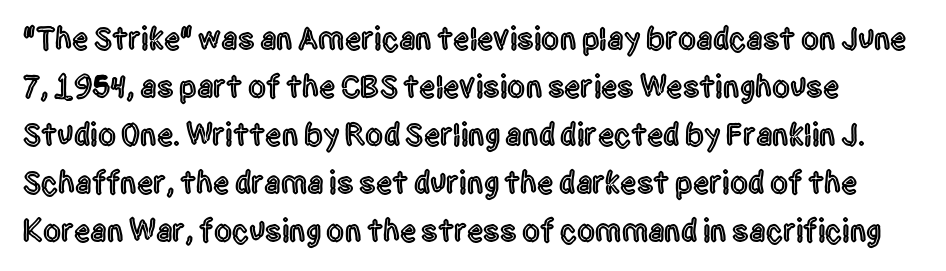
Q: Is the text italic (slanted)? A: No, it is upright.
Q: Is the typeface a serif or a sans-serif typeface? A: Sans-serif.
Q: Is the text underlined? A: No.
Q: Is the spacing between letters normal or unusually wide? A: Normal.
Q: Is the spacing between lines tight, normal or loose? A: Normal.
Q: Width (condensed, normal, or wide)? A: Condensed.
Q: x-height? A: Large.
Q: Monospaced? A: No.
